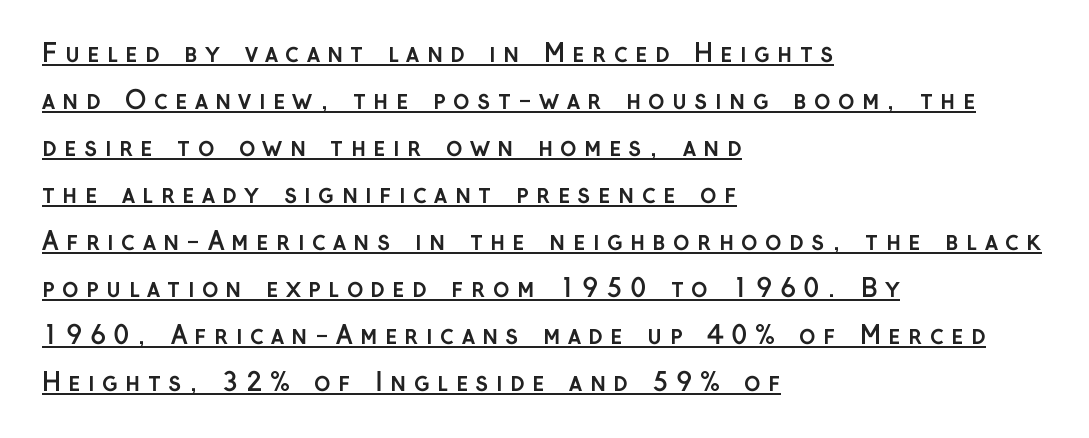
{"italic": "no", "bold": "yes", "underline": "yes", "align": "left", "line_spacing_ratio": 1.88, "letter_spacing": "wide", "letter_spacing_em": 0.29, "glyph_px": 25}
